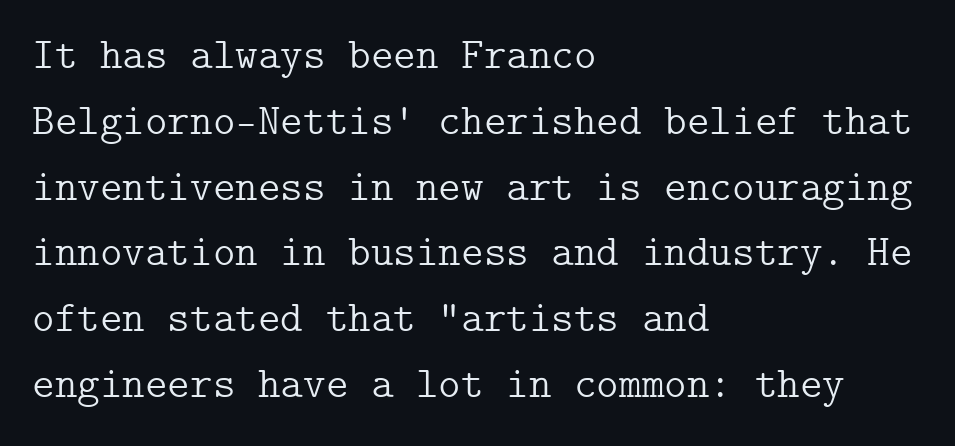
Q: Is the text bold? A: No.
Q: Is the text italic (slanted)? A: No, it is upright.
Q: Is the typeface a serif or a sans-serif typeface? A: Serif.
Q: Is the text underlined? A: No.
Q: How is the paragraph aligned? A: Left-aligned.
Q: Is the spacing between letters normal or unusually wide? A: Normal.
Q: Is the spacing between lines tight, normal or loose? A: Normal.
Q: Width (condensed, normal, or wide)? A: Normal.
Q: Stroke contrast? A: Low.
Q: x-height? A: Medium.
